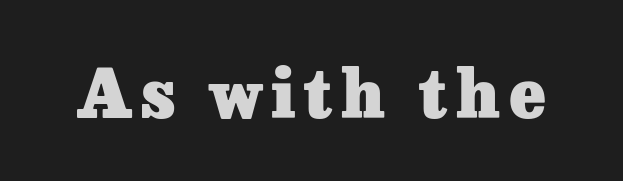
Rule under the text: the space is simply empty. This rendering employs a face with finishing strokes, i.e., a serif. Character widths vary here, with narrow letters taking less room than wide ones. Unlike italic type, these characters show no tilt at all. This is heavy type, rendered in bold.
